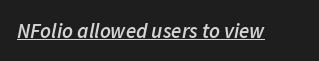
Every character sits at an angle, as italics do. A bit beefed up — I'd call it semibold rather than bold. What decoration does the sample have? An underline. Does extra space separate the letters? No, they use regular spacing.
